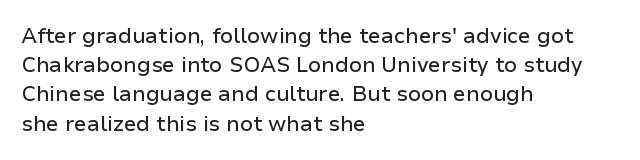
{"italic": "no", "underline": "no", "align": "left", "line_spacing": "normal", "line_spacing_ratio": 1.39, "letter_spacing": "normal", "letter_spacing_em": 0.0, "glyph_px": 21}
